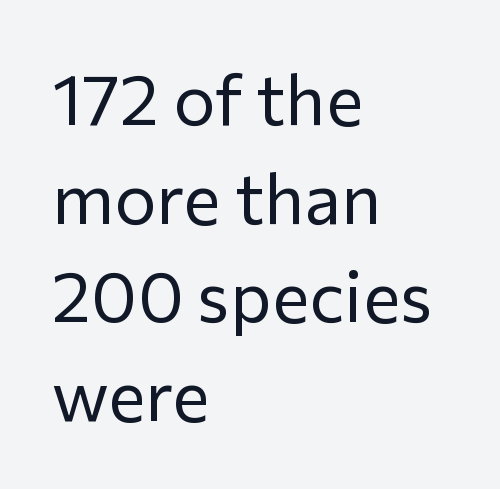
{"serif": "no", "italic": "no", "bold": "no", "weight": "regular", "width": "normal", "stroke_contrast": "low", "x_height": "medium", "monospaced": "no", "underline": "no", "align": "left", "line_spacing": "normal", "line_spacing_ratio": 1.39, "letter_spacing": "normal", "letter_spacing_em": 0.0, "glyph_px": 71}
